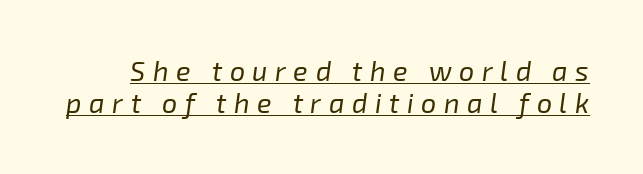
The image shows 27 px text type, italic (leaning right); set line spacing 1.2x, unusually wide letter spacing (+0.28 em), underlined.
